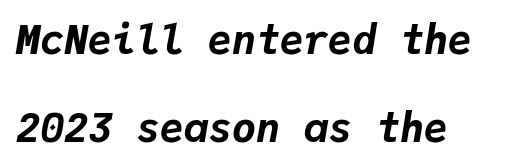
Q: Is the text bold? A: Yes.
Q: Is the text italic (slanted)? A: Yes, it leans right by about 9 degrees.
Q: Is the text underlined? A: No.
Q: How is the paragraph aligned? A: Left-aligned.
Q: Is the spacing between letters normal or unusually wide? A: Normal.
Q: Is the spacing between lines tight, normal or loose? A: Loose.
Q: Width (condensed, normal, or wide)? A: Normal.
Q: Stroke contrast? A: Low.
Q: x-height? A: Medium.
Q: Monospaced? A: Yes.
